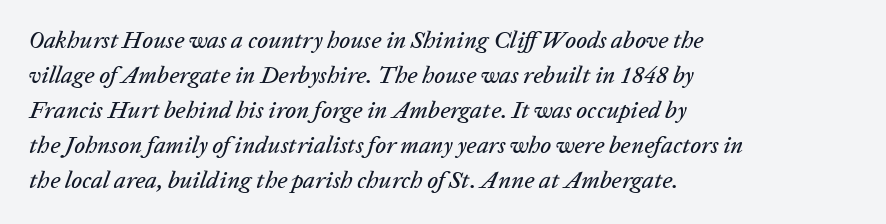
The image shows 24 px text type, italic (leaning right); set left-aligned, normal line spacing (1.46x), normal letter spacing, not underlined.
